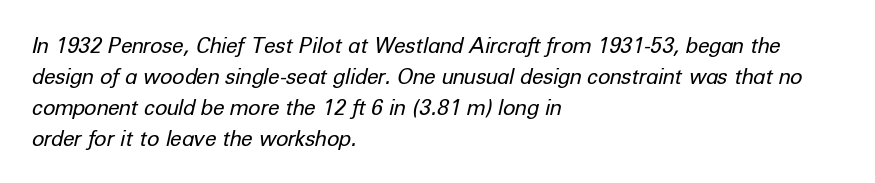
{"italic": "yes", "lean": "right", "slant_degrees": 12, "bold": "no", "underline": "no", "align": "left", "line_spacing": "normal", "line_spacing_ratio": 1.47, "letter_spacing": "normal", "letter_spacing_em": 0.0, "glyph_px": 21}
